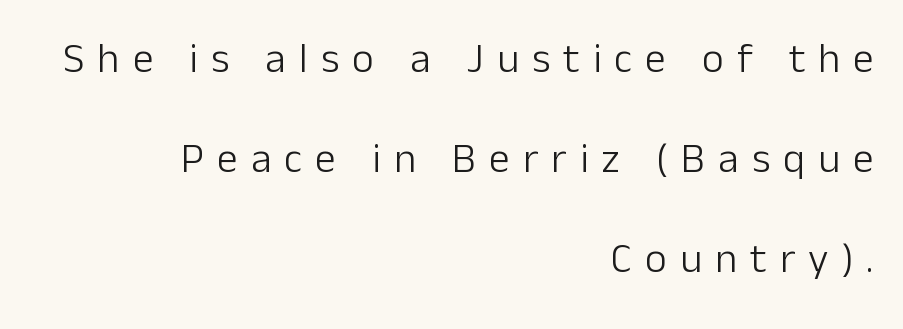
The image shows 42 px light sans-serif type, upright; set right-aligned, loose line spacing (2.38x), unusually wide letter spacing (+0.31 em), not underlined; low stroke contrast and a medium x-height.
